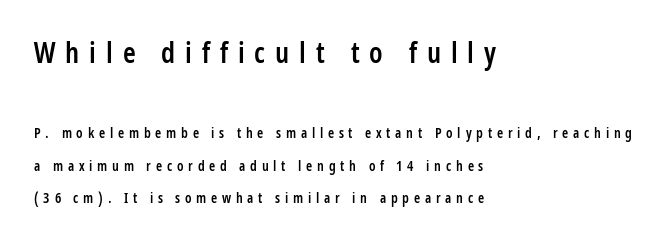
{"serif": "no", "italic": "no", "bold": "semi", "weight": "semibold", "width": "condensed", "stroke_contrast": "low", "x_height": "medium", "monospaced": "no", "underline": "no", "align": "left", "line_spacing": "loose", "line_spacing_ratio": 2.31, "letter_spacing": "wide", "letter_spacing_em": 0.34, "larger_block": "first", "size_ratio": 2.07, "glyph_px": 29}
